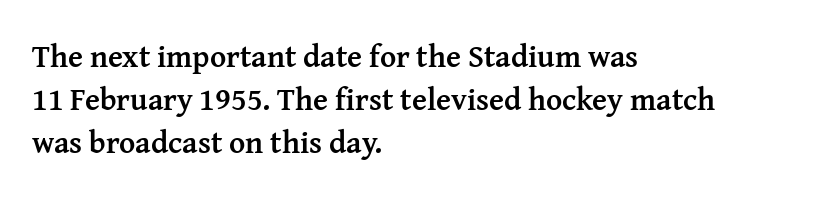
Q: Is the text bold? A: Yes.
Q: Is the text italic (slanted)? A: No, it is upright.
Q: Is the typeface a serif or a sans-serif typeface? A: Serif.
Q: Is the text underlined? A: No.
Q: How is the paragraph aligned? A: Left-aligned.
Q: Is the spacing between letters normal or unusually wide? A: Normal.
Q: Is the spacing between lines tight, normal or loose? A: Normal.
Q: Width (condensed, normal, or wide)? A: Normal.
Q: Stroke contrast? A: Medium.
Q: x-height? A: Medium.
Q: Monospaced? A: No.
